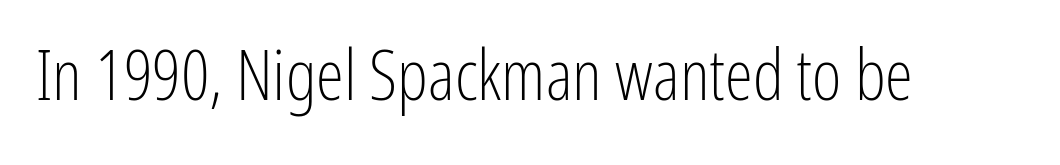
{"serif": "no", "italic": "no", "bold": "no", "weight": "light", "width": "condensed", "stroke_contrast": "low", "x_height": "medium", "monospaced": "no", "underline": "no", "letter_spacing": "normal", "letter_spacing_em": 0.0, "glyph_px": 71}
